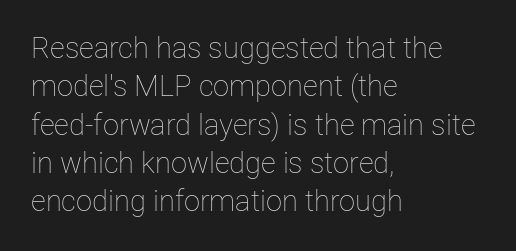
Does the leading feel generous? No, just average. The typesetter chose a ragged-right arrangement here. Anything drawn beneath the words? Only blank space. You could not count columns in this text — the font is proportionally spaced. Observe the ordinary spacing: letters are neighbours, not strangers. The specimen reads as upright at a glance.
